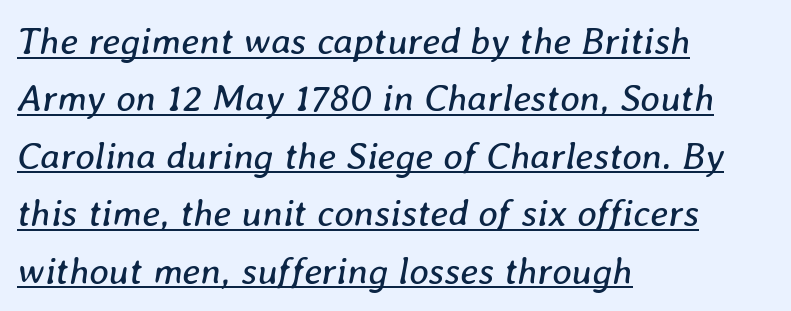
The image shows 38 px regular-weight type, italic (leaning right); set left-aligned, normal line spacing (1.51x), normal letter spacing, underlined; low stroke contrast and a medium x-height.
